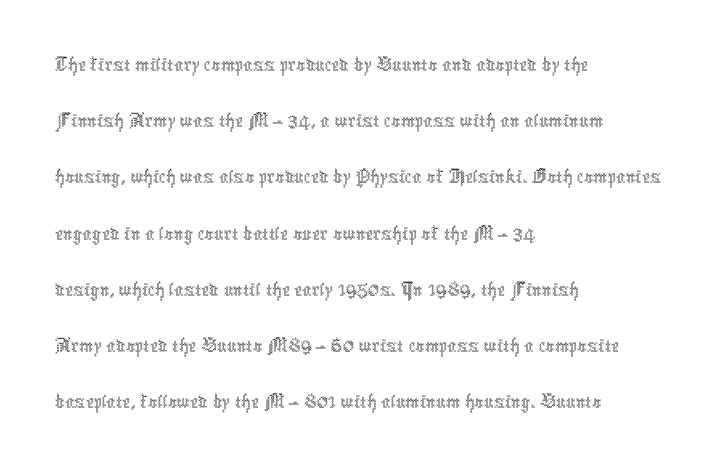
The image shows 45 px thin, condensed type, upright; set left-aligned, normal line spacing (1.25x), normal letter spacing, not underlined; a medium x-height.
